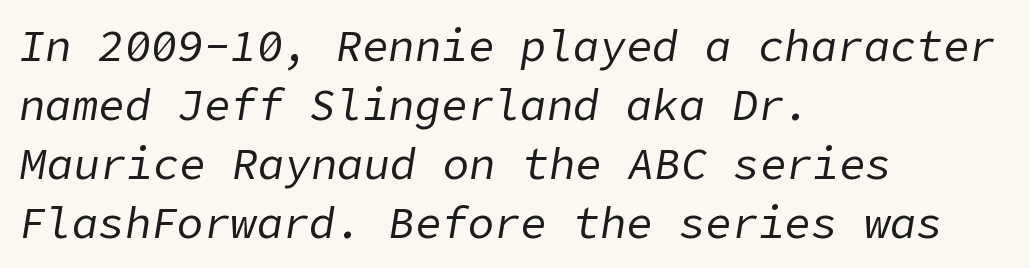
Designer's note — italics engaged. Weight: not bold — regular or lighter. Layout note: lines flush left. The block of text has a typical density, with ordinary space between rows. The strip under each line holds only bare page. No extra tracking has been applied to these lines.
